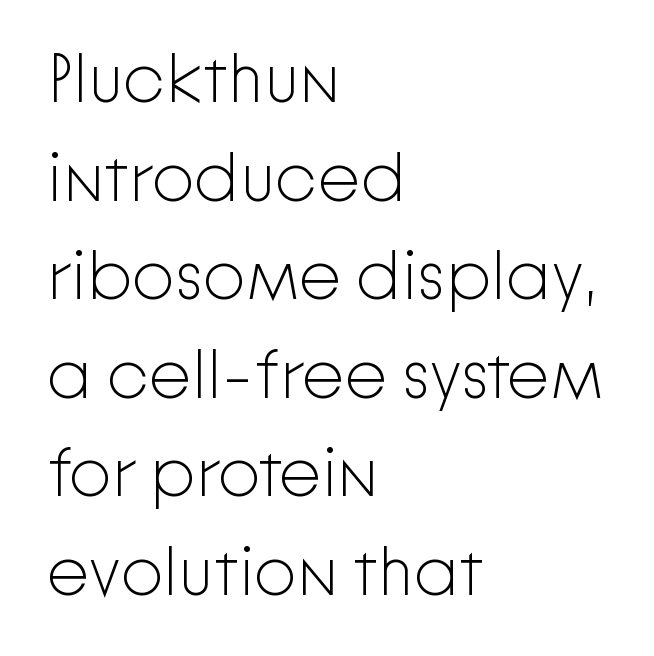
Q: Is the text bold? A: No.
Q: Is the text italic (slanted)? A: No, it is upright.
Q: Is the typeface a serif or a sans-serif typeface? A: Sans-serif.
Q: Is the text underlined? A: No.
Q: How is the paragraph aligned? A: Left-aligned.
Q: Is the spacing between letters normal or unusually wide? A: Normal.
Q: Is the spacing between lines tight, normal or loose? A: Normal.
Q: Width (condensed, normal, or wide)? A: Normal.
Q: Stroke contrast? A: Low.
Q: x-height? A: Medium.
Q: Monospaced? A: No.
